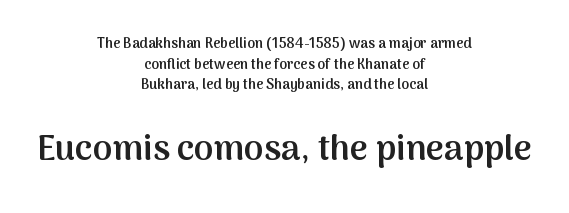
Here the designer chose a conventional face with non-uniform glyph widths. Caption: multi-line text, centered on the measure. Descenders are the only things crossing below the line. The letters stand straight up with perfectly vertical stems. Compared with typical paragraphs, the rows here are spaced about the same.
